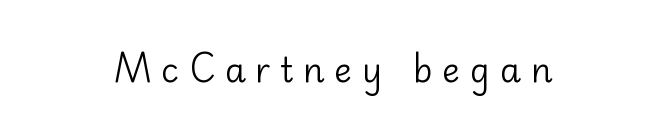
Q: Is the text bold? A: No.
Q: Is the text italic (slanted)? A: No, it is upright.
Q: Is the typeface a serif or a sans-serif typeface? A: Sans-serif.
Q: Is the text underlined? A: No.
Q: How is the paragraph aligned? A: Centered.
Q: Is the spacing between letters normal or unusually wide? A: Unusually wide.
Q: Width (condensed, normal, or wide)? A: Normal.
Q: Stroke contrast? A: Low.
Q: x-height? A: Small.
Q: Monospaced? A: No.
